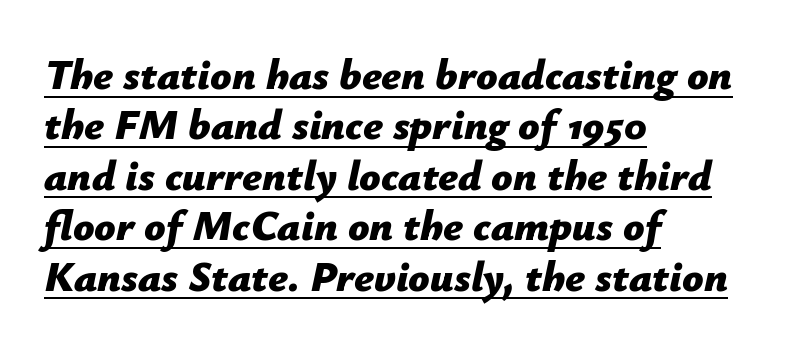
The image shows 42 px bold type, italic (leaning right); set left-aligned, line spacing 1.2x, normal letter spacing, underlined; low stroke contrast and a medium x-height.
